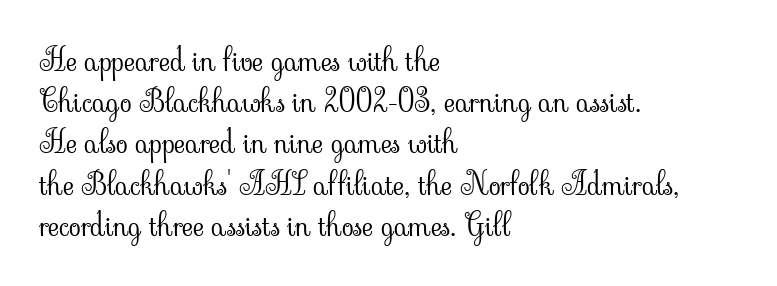
The face used here is rendered with its standard letterfit. Students, observe: this is what conventionally led text looks like. Proportional: the letters do not fall into vertical columns. The font's upright variant was chosen for this text. This reads as an unemphasized weight, regular at the heaviest.
